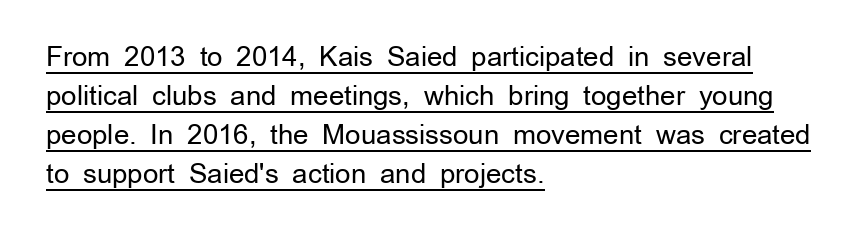
Q: Is the text bold? A: No.
Q: Is the text italic (slanted)? A: No, it is upright.
Q: Is the text underlined? A: Yes.
Q: How is the paragraph aligned? A: Left-aligned.
Q: Is the spacing between letters normal or unusually wide? A: Normal.
Q: Is the spacing between lines tight, normal or loose? A: Normal.
